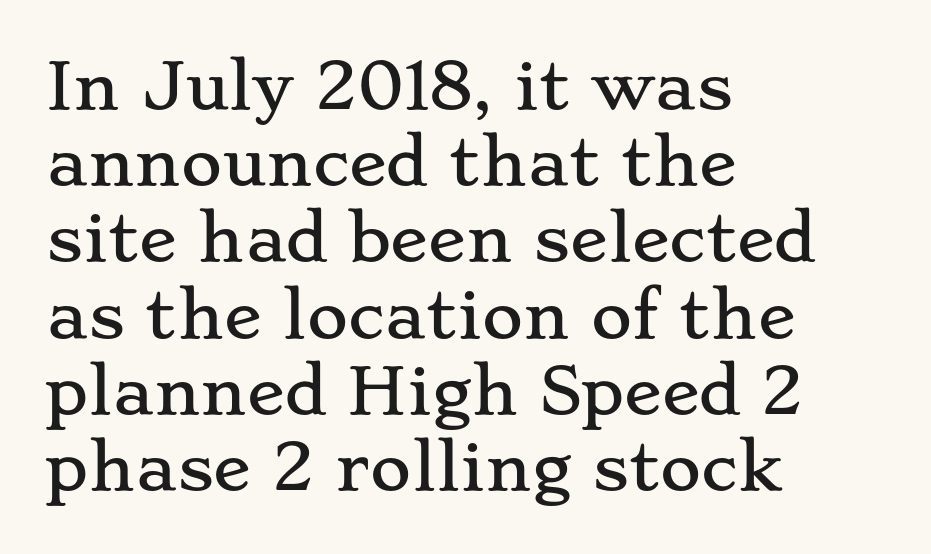
The image shows 63 px wide serif type, upright; set left-aligned, line spacing 1.21x, normal letter spacing, not underlined; low stroke contrast and a small x-height.
